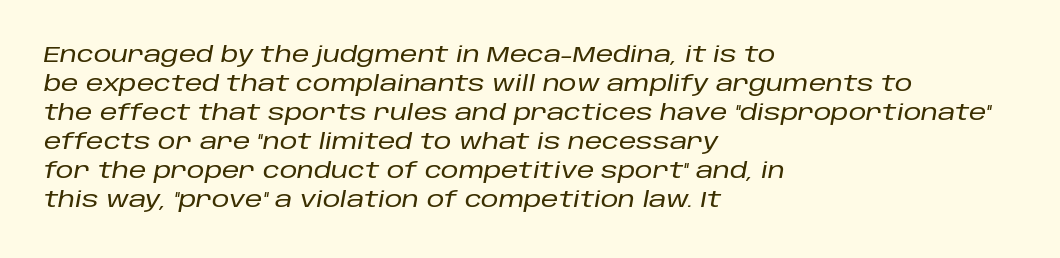
Q: Is the text italic (slanted)? A: Yes, it leans right by about 10 degrees.
Q: Is the text underlined? A: No.
Q: How is the paragraph aligned? A: Left-aligned.
Q: Is the spacing between letters normal or unusually wide? A: Normal.
Q: Is the spacing between lines tight, normal or loose? A: Normal.
